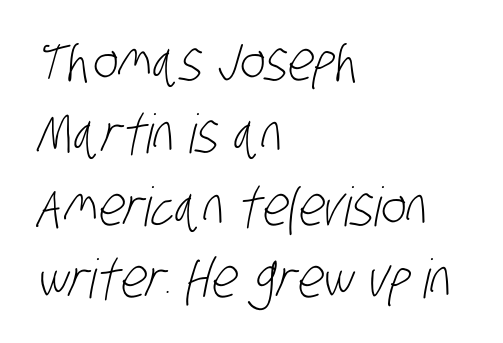
The image shows 54 px light, condensed sans-serif type; set left-aligned, normal line spacing (1.34x), normal letter spacing, not underlined; low stroke contrast and a large x-height.
